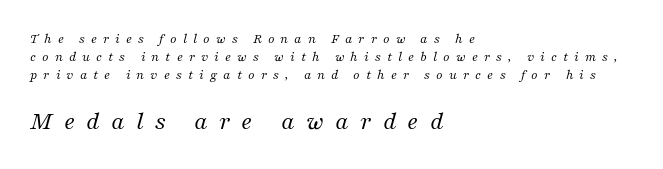
These glyphs show unthickened strokes, regular width or finer. These two chunks differ in scale, with the bottom chunk taking the larger measure. Each new line begins a customary step beneath the previous one. Clear beneath every line of the passage.
